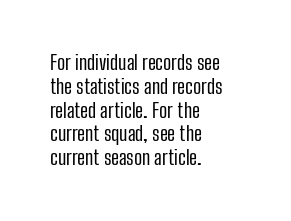
The image shows 20 px text type, upright; set left-aligned, line spacing 1.19x, normal letter spacing, not underlined.
